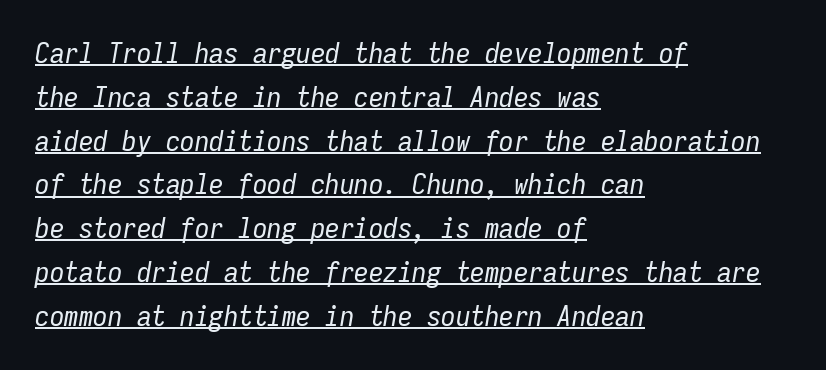
Q: Is the text bold? A: No.
Q: Is the text italic (slanted)? A: Yes, it leans right by about 9 degrees.
Q: Is the text underlined? A: Yes.
Q: How is the paragraph aligned? A: Left-aligned.
Q: Is the spacing between letters normal or unusually wide? A: Normal.
Q: Is the spacing between lines tight, normal or loose? A: Normal.
Q: Width (condensed, normal, or wide)? A: Condensed.
Q: Stroke contrast? A: Low.
Q: x-height? A: Medium.
Q: Monospaced? A: Yes.
